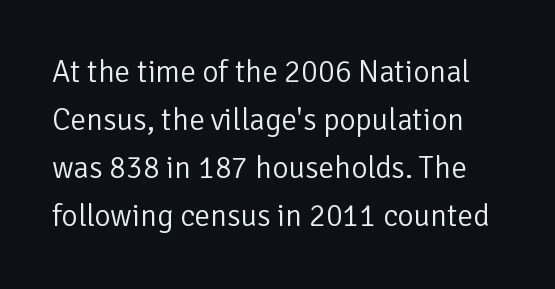
{"serif": "no", "italic": "no", "bold": "no", "weight": "light", "width": "normal", "stroke_contrast": "low", "x_height": "medium", "monospaced": "no", "underline": "no", "line_spacing": "normal", "line_spacing_ratio": 1.55, "letter_spacing": "normal", "letter_spacing_em": 0.0, "glyph_px": 31}
